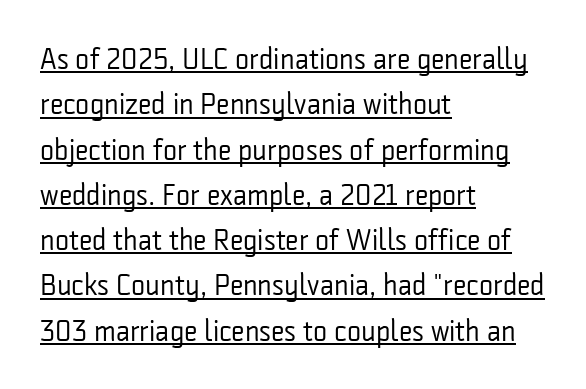
{"serif": "no", "italic": "no", "bold": "no", "weight": "regular", "width": "condensed", "stroke_contrast": "low", "x_height": "medium", "monospaced": "no", "underline": "yes", "align": "left", "line_spacing": "normal", "line_spacing_ratio": 1.51, "letter_spacing": "normal", "letter_spacing_em": 0.0, "glyph_px": 30}
